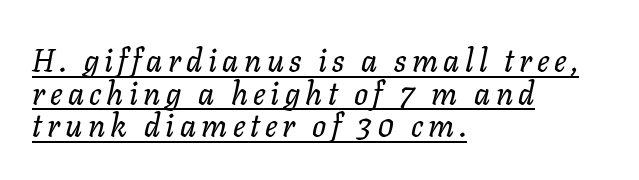
Q: Is the text italic (slanted)? A: Yes, it leans right by about 11 degrees.
Q: Is the text underlined? A: Yes.
Q: How is the paragraph aligned? A: Left-aligned.
Q: Is the spacing between lines tight, normal or loose? A: Tight.
Q: Width (condensed, normal, or wide)? A: Normal.
Q: Stroke contrast? A: Low.
Q: x-height? A: Medium.
Q: Monospaced? A: No.
